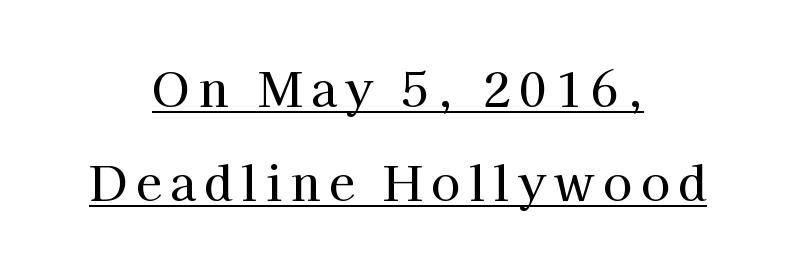
What kind of face is this? One with serifs. Notice how the stems are strictly vertical — no italics here. The face used here appears with an underline applied. The lines are spread far apart with generous leading. Is this a fixed-width face? No — the glyphs have proportional, varying widths. Centered paragraph, ragged on both sides.
